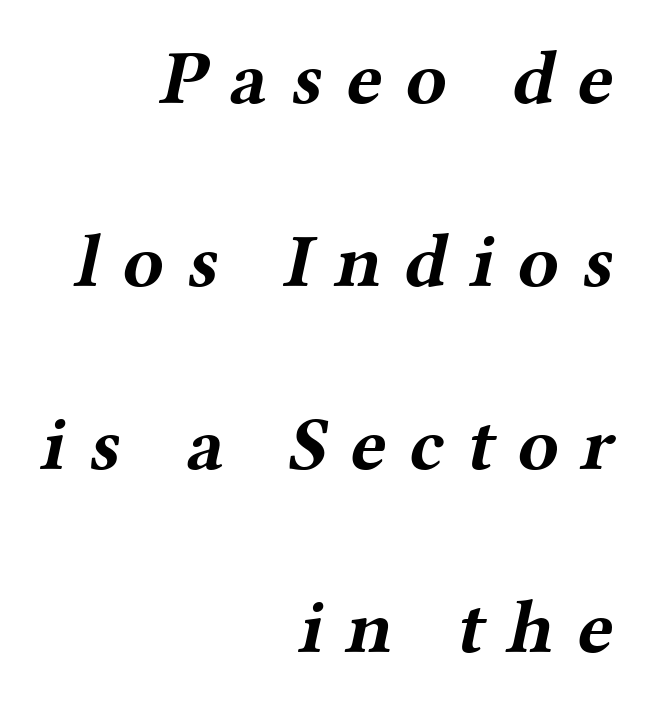
Descender tails drop into unmarked territory. The paragraph shown leans on its right margin. Notice how thick the strokes are: this is what a full bold looks like. Successive baselines arrive slowly, with a big drop between each.
